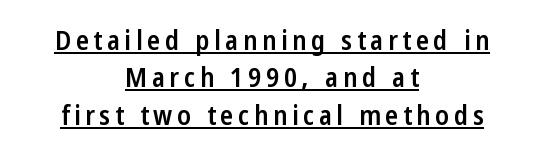
{"italic": "no", "bold": "semi", "underline": "yes", "align": "center", "line_spacing": "normal", "line_spacing_ratio": 1.38, "glyph_px": 27}
